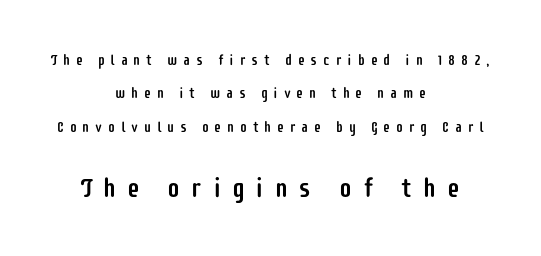
Has an underline been added? It has not. Top chunk: small. Bottom chunk: large. This sample uses an upright cut, with every glyph sitting square on the baseline. Each new line begins a long way beneath the previous one.
